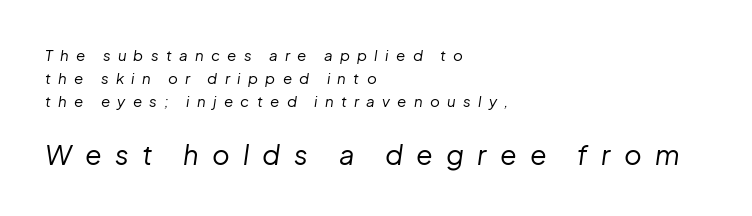
The image shows 27 px text type, italic (leaning right); set left-aligned, normal line spacing (1.54x), unusually wide letter spacing (+0.49 em), not underlined; the second (bottom) block is 1.8x larger.
